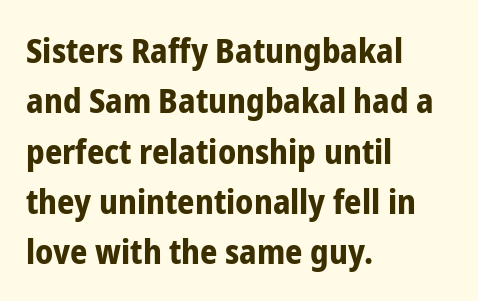
Q: Is the text bold? A: Yes.
Q: Is the text italic (slanted)? A: No, it is upright.
Q: Is the typeface a serif or a sans-serif typeface? A: Sans-serif.
Q: Is the text underlined? A: No.
Q: How is the paragraph aligned? A: Left-aligned.
Q: Is the spacing between letters normal or unusually wide? A: Normal.
Q: Is the spacing between lines tight, normal or loose? A: Normal.
Q: Width (condensed, normal, or wide)? A: Condensed.
Q: Stroke contrast? A: Low.
Q: x-height? A: Medium.
Q: Monospaced? A: No.
